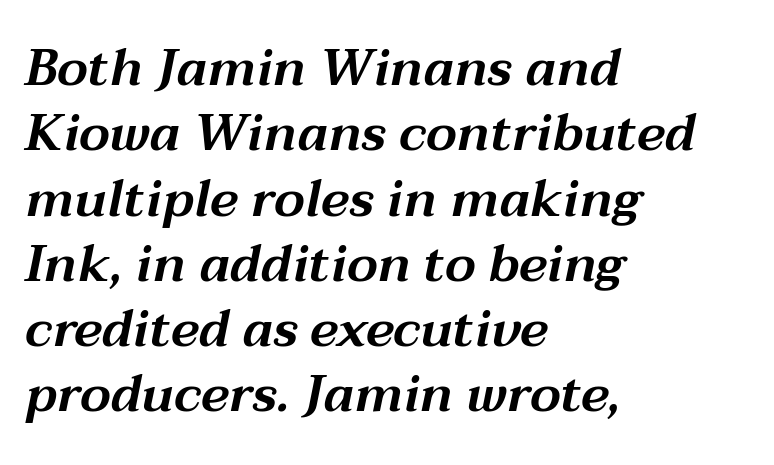
Q: Is the text italic (slanted)? A: Yes, it leans right by about 12 degrees.
Q: Is the text underlined? A: No.
Q: How is the paragraph aligned? A: Left-aligned.
Q: Is the spacing between letters normal or unusually wide? A: Normal.
Q: Is the spacing between lines tight, normal or loose? A: Normal.
Q: Width (condensed, normal, or wide)? A: Wide.
Q: Stroke contrast? A: Medium.
Q: x-height? A: Medium.
Q: Monospaced? A: No.
